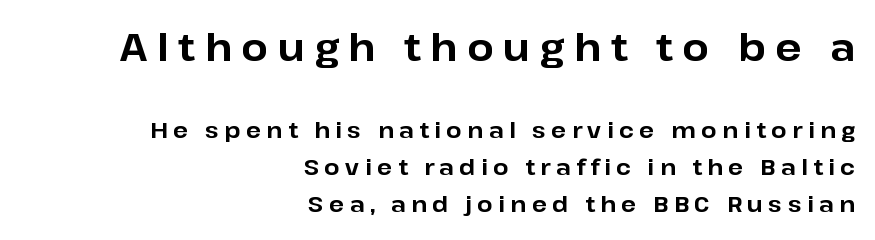
Reading top to bottom, the characters get smaller at the block break. Substantial extra tracking has been applied to these lines. How would I describe the line gaps? Plain and ordinary. The font is running at its bold setting. The space beneath each line is pristine and unruled.
